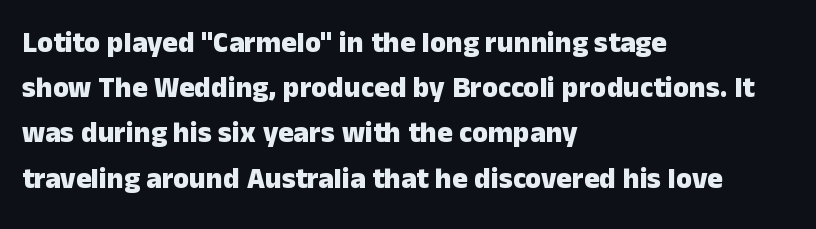
{"serif": "no", "italic": "no", "bold": "yes", "weight": "heavy", "width": "normal", "stroke_contrast": "low", "x_height": "medium", "monospaced": "no", "underline": "no", "align": "left", "line_spacing": "normal", "line_spacing_ratio": 1.56, "letter_spacing": "normal", "letter_spacing_em": 0.0, "glyph_px": 29}
